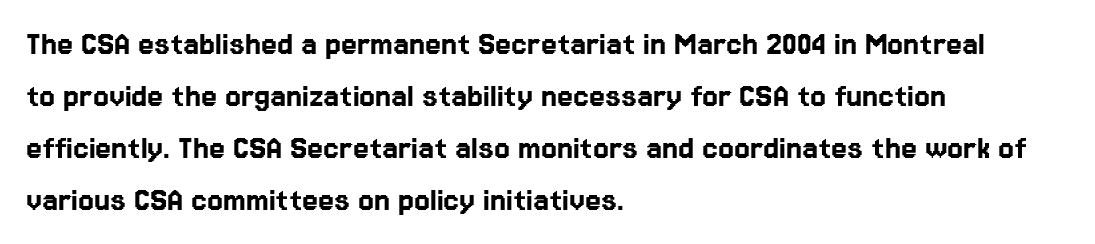
Line starts are locked; line ends wander. This is roman type, the default non-slanted kind. A typesetter would call this proportional, since set widths differ per character. The gaps between neighbouring characters are ordinary and unremarkable.
